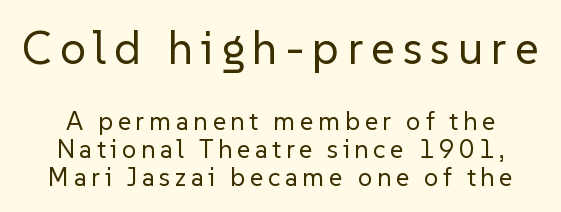
Q: Is the text bold? A: No.
Q: Is the text italic (slanted)? A: No, it is upright.
Q: Is the typeface a serif or a sans-serif typeface? A: Sans-serif.
Q: Is the text underlined? A: No.
Q: Is the spacing between lines tight, normal or loose? A: Tight.
Q: Which block of text is set in a larger size, the first (top) or the second (bottom)? A: The first (top) one.
Q: Width (condensed, normal, or wide)? A: Normal.
Q: Stroke contrast? A: Low.
Q: x-height? A: Medium.
Q: Monospaced? A: No.
